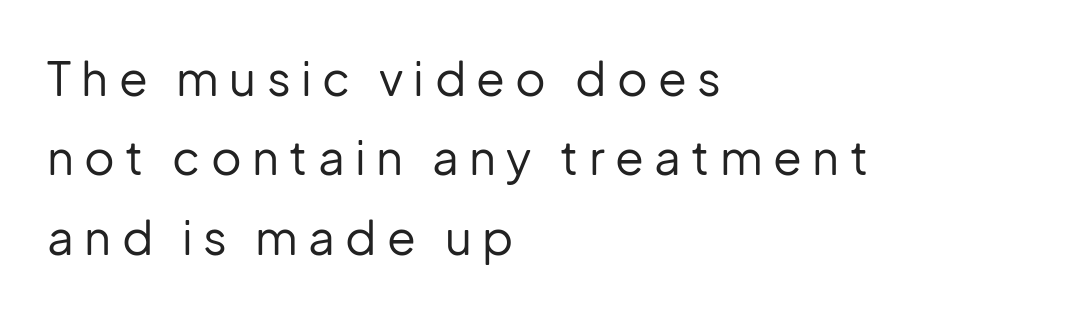
{"serif": "no", "italic": "no", "bold": "no", "weight": "regular", "width": "normal", "stroke_contrast": "low", "x_height": "medium", "monospaced": "no", "underline": "no", "align": "left", "line_spacing": "normal", "line_spacing_ratio": 1.69, "letter_spacing": "wide", "letter_spacing_em": 0.22, "glyph_px": 47}
